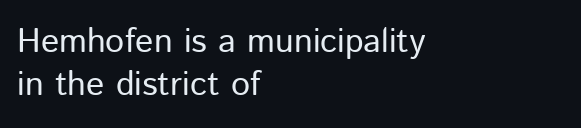
{"serif": "no", "italic": "no", "bold": "no", "weight": "regular", "width": "normal", "stroke_contrast": "low", "x_height": "medium", "monospaced": "no", "underline": "no", "align": "left", "line_spacing": "normal", "line_spacing_ratio": 1.27, "letter_spacing": "normal", "letter_spacing_em": 0.0, "glyph_px": 34}
